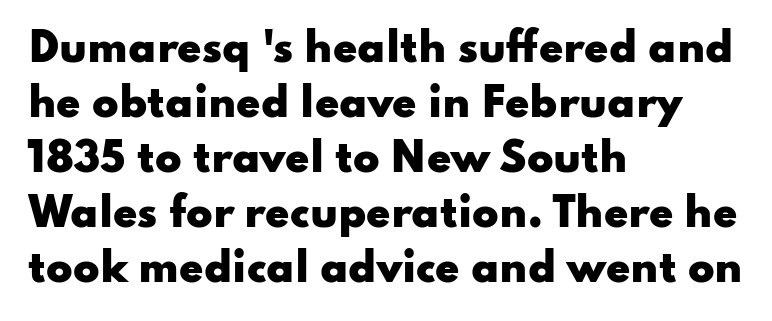
The image shows 39 px heavy, wide sans-serif type, upright; set left-aligned, normal line spacing (1.41x), normal letter spacing, not underlined; low stroke contrast and a small x-height.
